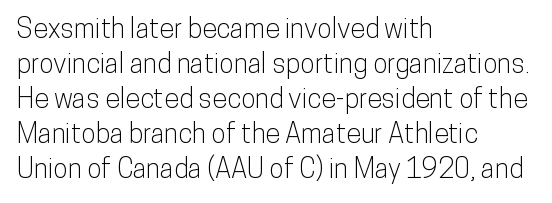
The image shows 27 px text type, upright; set left-aligned, normal line spacing (1.3x), normal letter spacing, not underlined.
